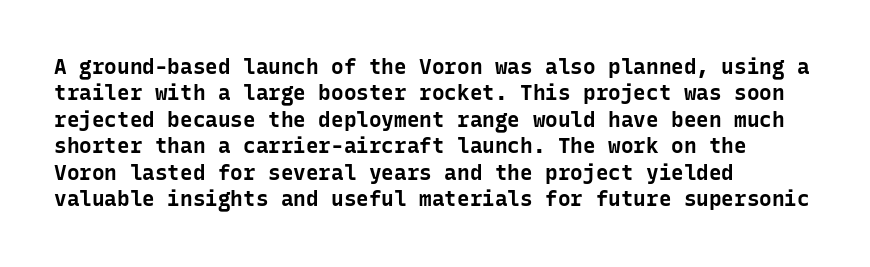
Q: Is the text bold? A: Yes.
Q: Is the text italic (slanted)? A: No, it is upright.
Q: Is the text underlined? A: No.
Q: How is the paragraph aligned? A: Left-aligned.
Q: Is the spacing between letters normal or unusually wide? A: Normal.
Q: Is the spacing between lines tight, normal or loose? A: Normal.
